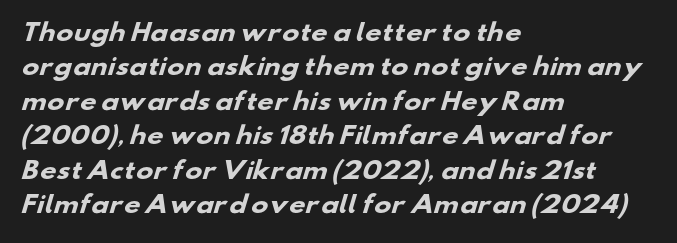
Q: Is the text bold? A: Yes.
Q: Is the text underlined? A: No.
Q: How is the paragraph aligned? A: Left-aligned.
Q: Is the spacing between letters normal or unusually wide? A: Normal.
Q: Is the spacing between lines tight, normal or loose? A: Normal.
